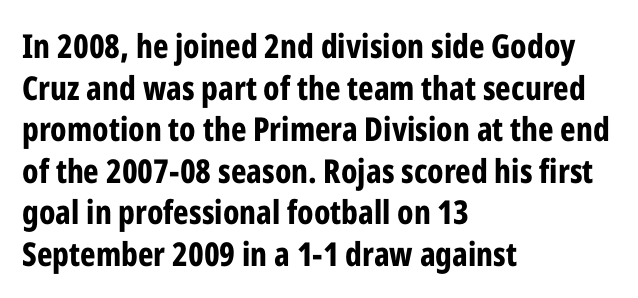
The image shows 33 px bold, condensed sans-serif type, upright; set left-aligned, normal line spacing (1.26x), normal letter spacing, not underlined; low stroke contrast and a medium x-height.
